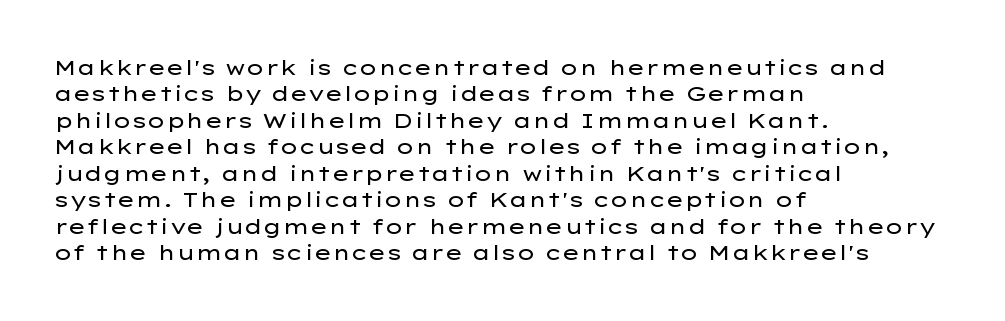
The image shows 21 px text type, upright; set left-aligned, normal line spacing (1.26x), normal letter spacing, not underlined.
